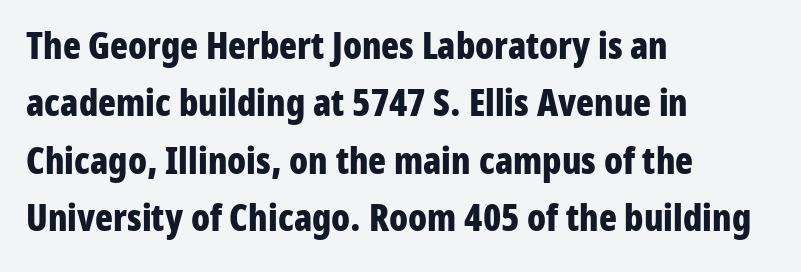
The image shows 37 px bold, condensed sans-serif type, upright; set left-aligned, normal line spacing (1.55x), normal letter spacing, not underlined; low stroke contrast and a medium x-height.
